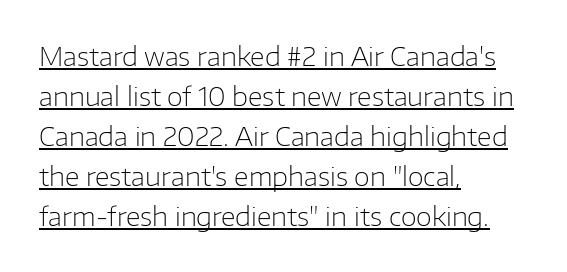
Q: Is the text bold? A: No.
Q: Is the text italic (slanted)? A: No, it is upright.
Q: Is the text underlined? A: Yes.
Q: How is the paragraph aligned? A: Left-aligned.
Q: Is the spacing between letters normal or unusually wide? A: Normal.
Q: Is the spacing between lines tight, normal or loose? A: Normal.
